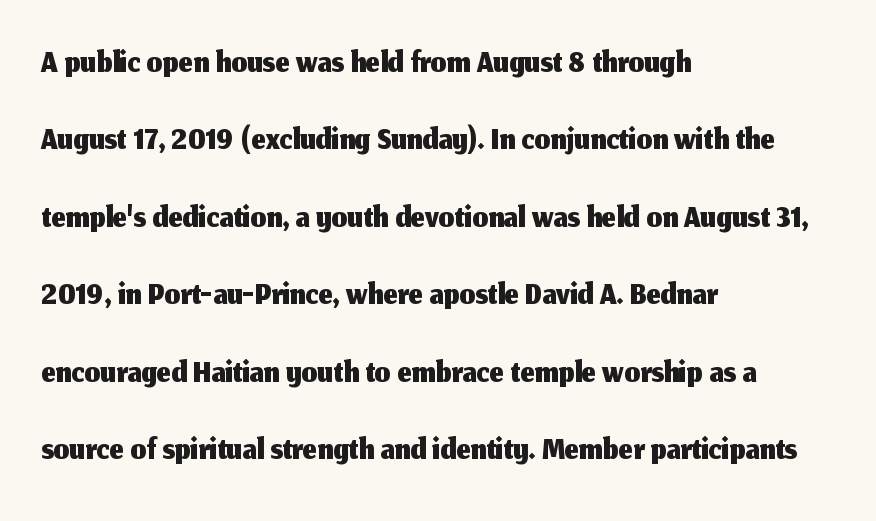
Q: Is the text italic (slanted)? A: No, it is upright.
Q: Is the typeface a serif or a sans-serif typeface? A: Sans-serif.
Q: Is the text underlined? A: No.
Q: How is the paragraph aligned? A: Left-aligned.
Q: Is the spacing between letters normal or unusually wide? A: Normal.
Q: Is the spacing between lines tight, normal or loose? A: Normal.
Q: Width (condensed, normal, or wide)? A: Normal.
Q: Stroke contrast? A: Medium.
Q: x-height? A: Medium.
Q: Monospaced? A: No.
